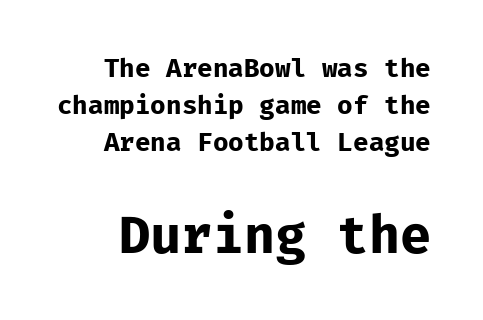
Q: Is the text bold? A: Yes.
Q: Is the text italic (slanted)? A: No, it is upright.
Q: Is the typeface a serif or a sans-serif typeface? A: Sans-serif.
Q: Is the text underlined? A: No.
Q: Is the spacing between letters normal or unusually wide? A: Normal.
Q: Is the spacing between lines tight, normal or loose? A: Normal.
Q: Which block of text is set in a larger size, the first (top) or the second (bottom)? A: The second (bottom) one.
Q: Width (condensed, normal, or wide)? A: Normal.
Q: Stroke contrast? A: Low.
Q: x-height? A: Medium.
Q: Monospaced? A: Yes.
